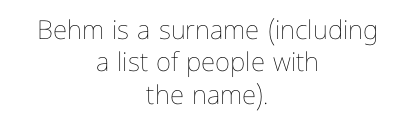
{"italic": "no", "bold": "no", "underline": "no", "align": "center", "line_spacing": "normal", "line_spacing_ratio": 1.25, "letter_spacing": "normal", "letter_spacing_em": 0.0, "glyph_px": 26}
